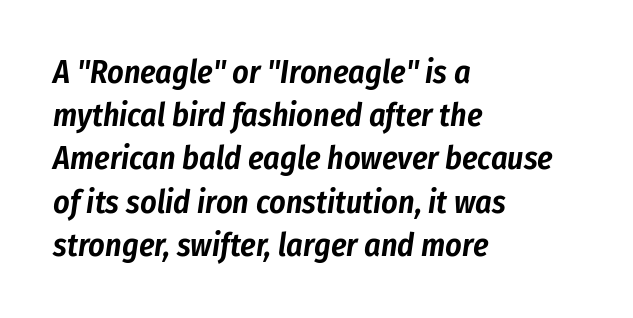
Q: Is the text italic (slanted)? A: Yes, it leans right by about 8 degrees.
Q: Is the text underlined? A: No.
Q: How is the paragraph aligned? A: Left-aligned.
Q: Is the spacing between letters normal or unusually wide? A: Normal.
Q: Is the spacing between lines tight, normal or loose? A: Normal.
Q: Width (condensed, normal, or wide)? A: Condensed.
Q: Stroke contrast? A: Low.
Q: x-height? A: Medium.
Q: Monospaced? A: No.
